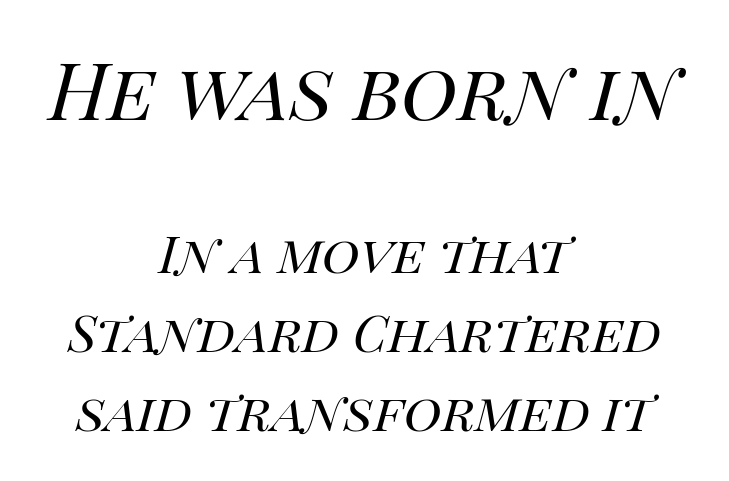
The image shows 78 px regular-weight type, italic (leaning right); set centered, normal line spacing (1.52x), normal letter spacing, not underlined; the first (top) block is 1.5x larger; high stroke contrast and a large x-height.
